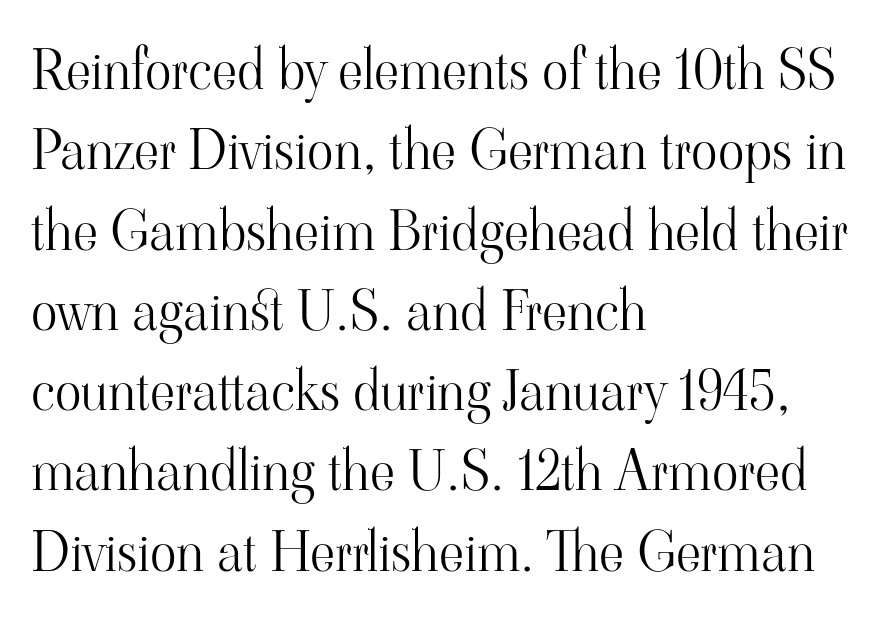
Q: Is the text bold? A: No.
Q: Is the text italic (slanted)? A: No, it is upright.
Q: Is the typeface a serif or a sans-serif typeface? A: Serif.
Q: Is the text underlined? A: No.
Q: How is the paragraph aligned? A: Left-aligned.
Q: Is the spacing between letters normal or unusually wide? A: Normal.
Q: Is the spacing between lines tight, normal or loose? A: Normal.
Q: Width (condensed, normal, or wide)? A: Normal.
Q: Stroke contrast? A: High.
Q: x-height? A: Small.
Q: Monospaced? A: No.
